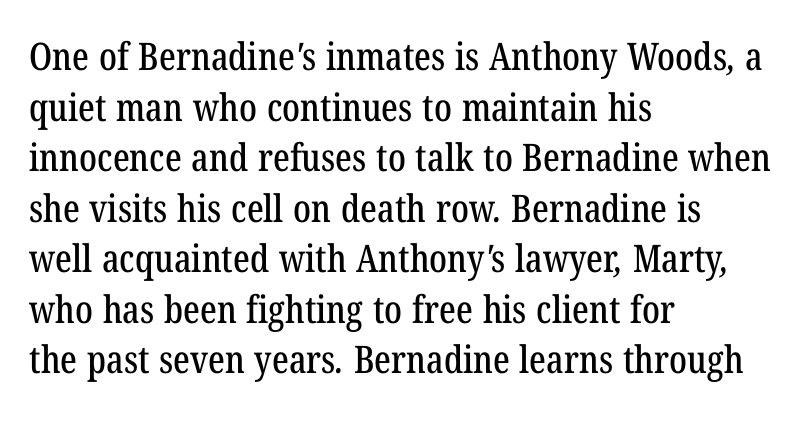
Q: Is the typeface a serif or a sans-serif typeface? A: Serif.
Q: Is the text underlined? A: No.
Q: How is the paragraph aligned? A: Left-aligned.
Q: Is the spacing between letters normal or unusually wide? A: Normal.
Q: Is the spacing between lines tight, normal or loose? A: Normal.
Q: Width (condensed, normal, or wide)? A: Condensed.
Q: Stroke contrast? A: Low.
Q: x-height? A: Medium.
Q: Monospaced? A: No.
